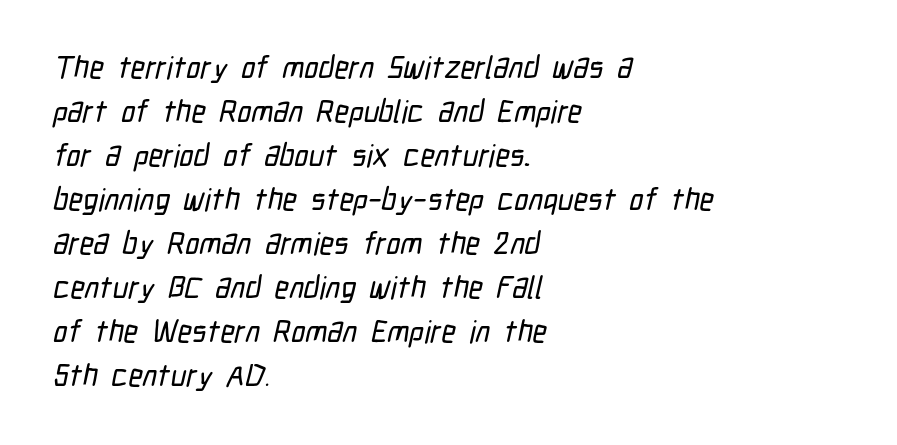
{"serif": "no", "width": "condensed", "stroke_contrast": "low", "x_height": "medium", "monospaced": "no", "underline": "no", "align": "left", "line_spacing": "normal", "line_spacing_ratio": 1.42, "letter_spacing": "normal", "letter_spacing_em": 0.0, "glyph_px": 31}
